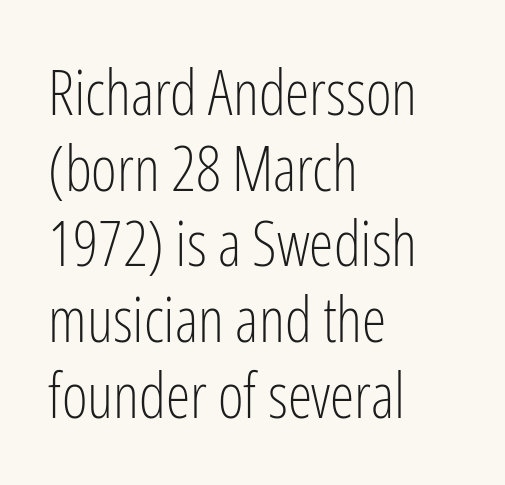
{"serif": "no", "italic": "no", "bold": "no", "weight": "light", "width": "condensed", "stroke_contrast": "low", "x_height": "medium", "monospaced": "no", "underline": "no", "align": "left", "line_spacing_ratio": 1.22, "letter_spacing": "normal", "letter_spacing_em": 0.0, "glyph_px": 62}
